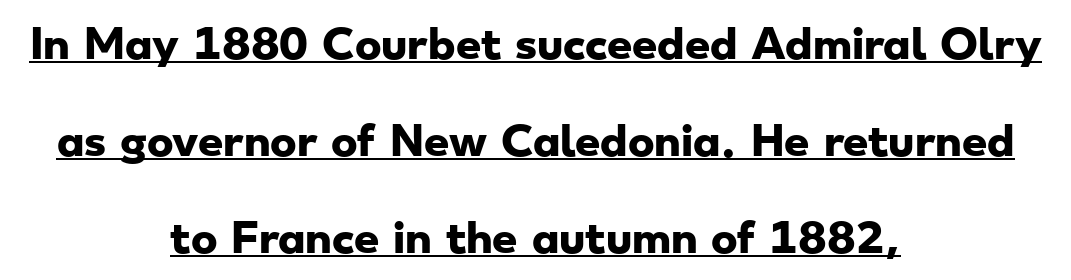
The image shows 40 px heavy, wide sans-serif type; set centered, loose line spacing (2.43x), normal letter spacing, underlined; low stroke contrast and a small x-height.
